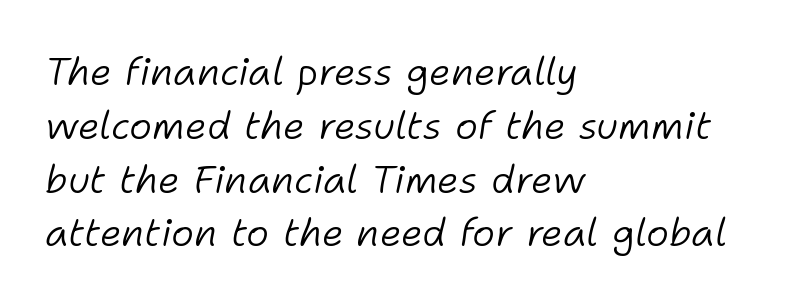
The typesetting does not lean heavy: it is not bold. Does the lettering tilt? It does — this is italic. Note the varied advance widths — an 'i' is clearly narrower than an 'm'. The words here are not underlined. What's the leading like? Ordinary, nothing unusual.
